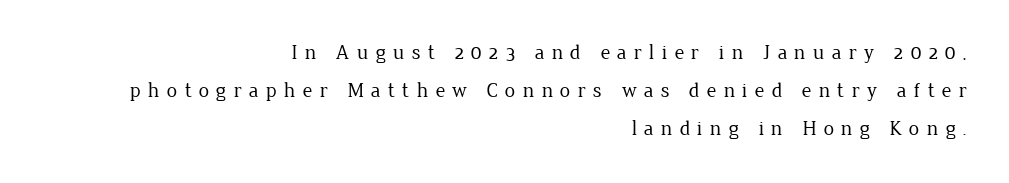
The image shows 21 px text type, upright; set right-aligned, line spacing 1.81x, unusually wide letter spacing (+0.34 em), not underlined.
